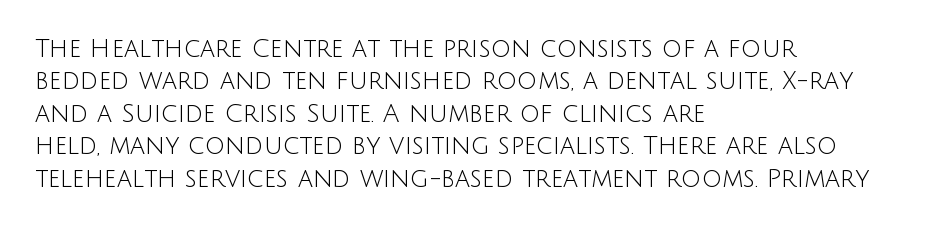
Q: Is the text bold? A: No.
Q: Is the text italic (slanted)? A: No, it is upright.
Q: Is the text underlined? A: No.
Q: How is the paragraph aligned? A: Left-aligned.
Q: Is the spacing between letters normal or unusually wide? A: Normal.
Q: Is the spacing between lines tight, normal or loose? A: Normal.
